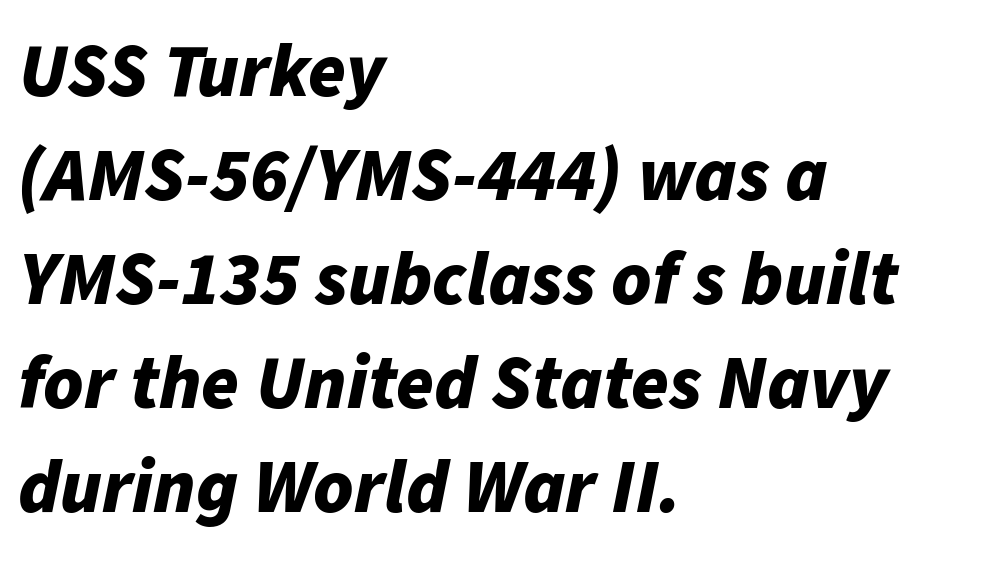
Q: Is the text bold? A: Yes.
Q: Is the text italic (slanted)? A: Yes, it leans right by about 11 degrees.
Q: Is the text underlined? A: No.
Q: How is the paragraph aligned? A: Left-aligned.
Q: Is the spacing between letters normal or unusually wide? A: Normal.
Q: Is the spacing between lines tight, normal or loose? A: Normal.
Q: Width (condensed, normal, or wide)? A: Normal.
Q: Stroke contrast? A: Low.
Q: x-height? A: Medium.
Q: Monospaced? A: No.
